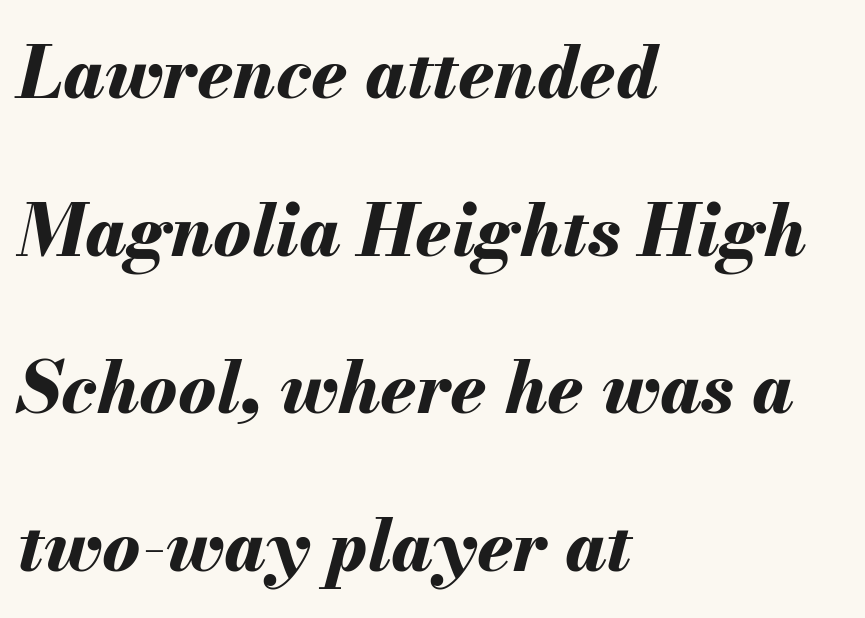
Character widths vary here, with narrow letters taking less room than wide ones. Underlining? Definitely not there. The axis of the letterforms is tilted away from vertical. Does the copy run flush right? No — it runs flush left. The rendering uses a large line-height, opening up the rows.
